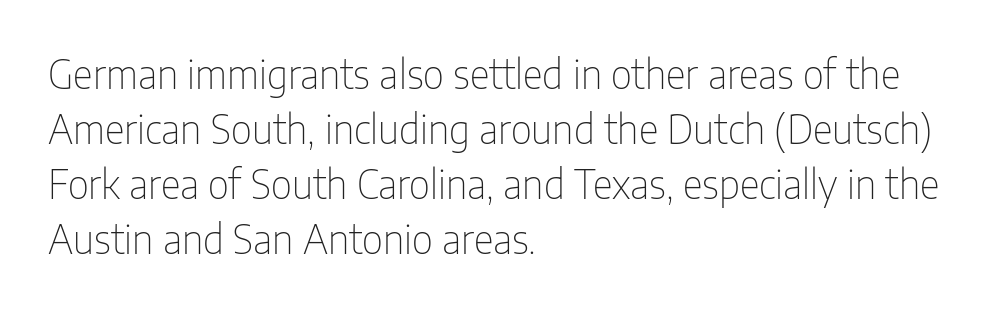
Q: Is the text bold? A: No.
Q: Is the text italic (slanted)? A: No, it is upright.
Q: Is the typeface a serif or a sans-serif typeface? A: Sans-serif.
Q: Is the text underlined? A: No.
Q: How is the paragraph aligned? A: Left-aligned.
Q: Is the spacing between letters normal or unusually wide? A: Normal.
Q: Is the spacing between lines tight, normal or loose? A: Normal.
Q: Width (condensed, normal, or wide)? A: Condensed.
Q: Stroke contrast? A: Low.
Q: x-height? A: Medium.
Q: Monospaced? A: No.
